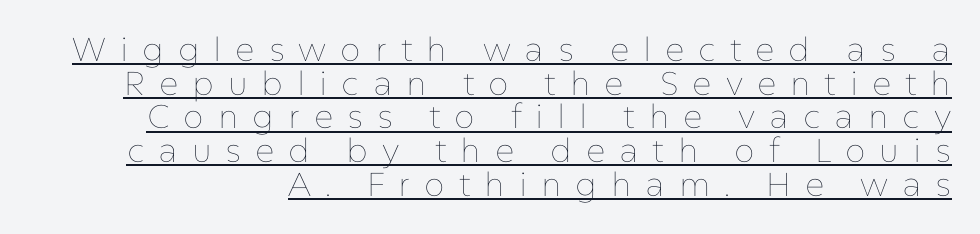
{"italic": "no", "bold": "no", "weight": "thin", "width": "normal", "stroke_contrast": "low", "x_height": "medium", "monospaced": "no", "underline": "yes", "line_spacing": "tight", "line_spacing_ratio": 1.02, "letter_spacing": "wide", "letter_spacing_em": 0.42, "glyph_px": 33}
